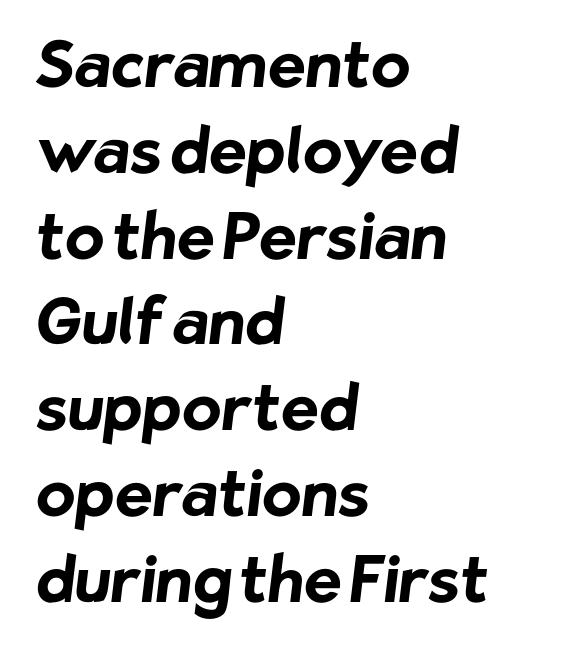
The image shows 64 px bold sans-serif type; set left-aligned, normal line spacing (1.34x), normal letter spacing, not underlined; low stroke contrast and a medium x-height.
